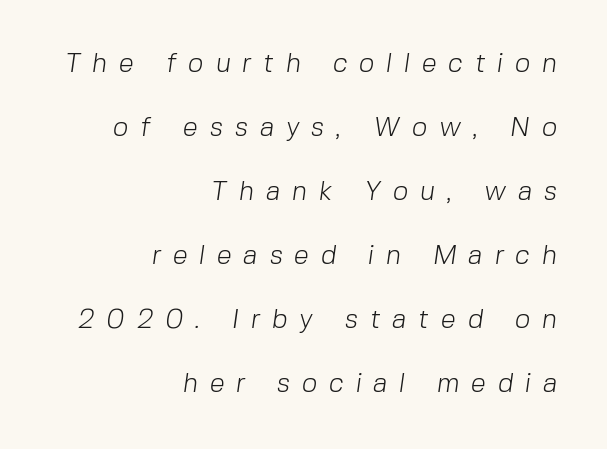
Every row of glyphs terminates at an identical x-position on the right. Someone cranked the tracking dial way up on this one. Each stroke keeps to a modest, everyday thickness or less. Descender tails drop into unmarked territory.
